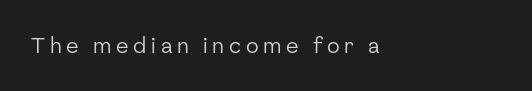
The strip under each line holds only bare page. Posture: upright roman. Which margin do the lines hug? The left one — the right edge is uneven. This sample uses expanded letter spacing, leaving extra air between glyphs. These glyphs show unthickened strokes, regular width or finer.
